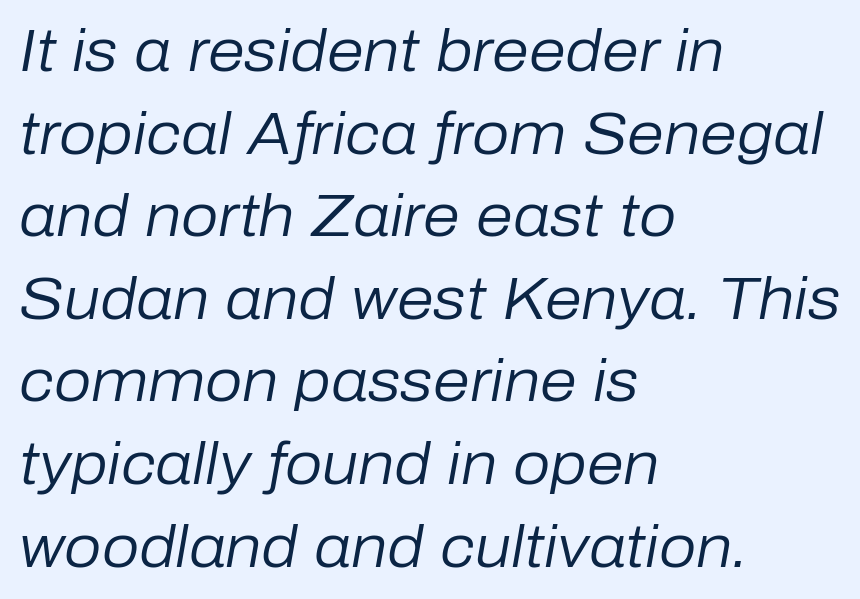
What's the leading like? Ordinary, nothing unusual. There's an unmistakable incline to the writing here. This sample is left-justified, so line endings fall wherever the words run out. Lines of text with bare space underneath.
